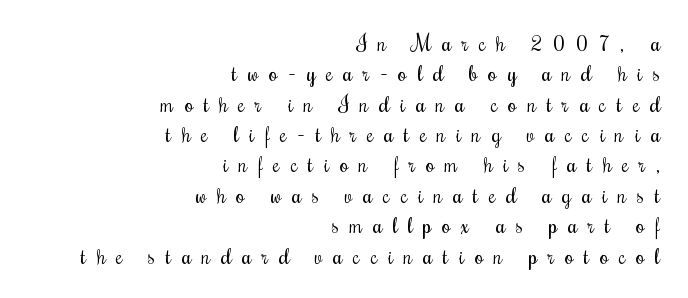
The image shows 22 px text type; set right-aligned, normal line spacing (1.38x), unusually wide letter spacing (+0.48 em), not underlined.
